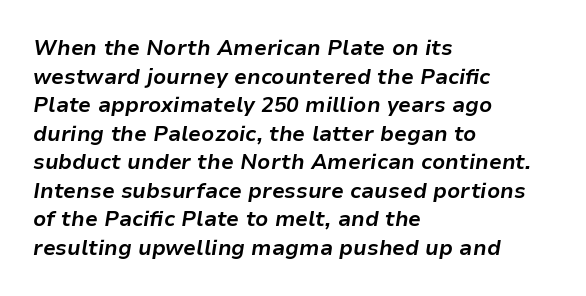
Reading down the block, your eye returns to a fixed left position each line. Italic? Definitely — the glyphs are oblique. The space beneath each line is pristine and unruled. Heavy, bold letterforms. Tracking value appears to be zero — textbook default spacing.
